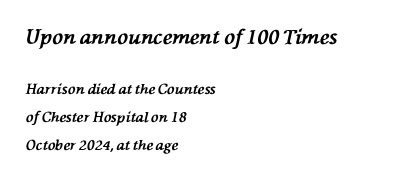
Is the letter spacing exaggerated? No — it looks like the ordinary default. The typography opts for an oblique posture over an upright one. Baseline-to-baseline distance is far greater than the letter height. Bigger letters appear in the top chunk; the bottom chunk is reduced. Look at the stroke-to-counter ratio: heavy, a bold. The paragraph shown leans on its left margin.
